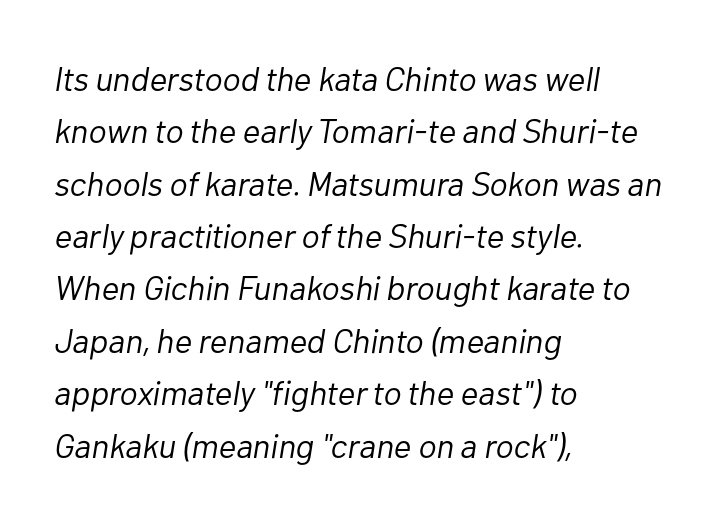
One glance says typical: line gaps are just what's usual. Just letters on the line, the space beneath them empty. Default kerning and tracking; the words read as compact shapes. Designer's note — italics engaged. Varying glyph widths throughout — classic text-font behaviour. Notice how the passage keeps a crisp vertical edge on the left only.
